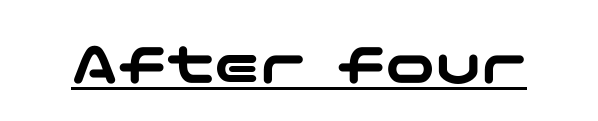
The image shows 62 px wide sans-serif type, upright; set normal letter spacing, underlined; low stroke contrast and a medium x-height.
